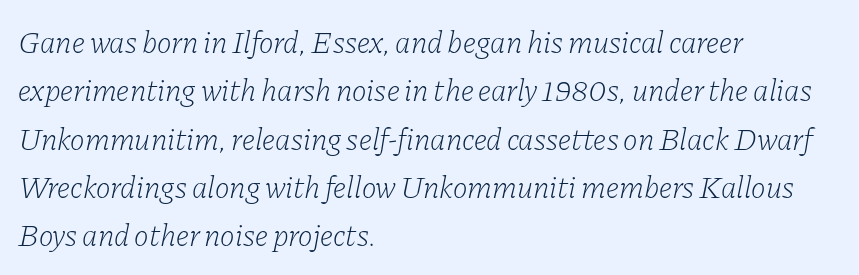
Q: Is the text bold? A: No.
Q: Is the text italic (slanted)? A: Yes, it leans right by about 11 degrees.
Q: Is the typeface a serif or a sans-serif typeface? A: Serif.
Q: Is the text underlined? A: No.
Q: How is the paragraph aligned? A: Left-aligned.
Q: Is the spacing between letters normal or unusually wide? A: Normal.
Q: Is the spacing between lines tight, normal or loose? A: Normal.
Q: Width (condensed, normal, or wide)? A: Normal.
Q: Stroke contrast? A: Low.
Q: x-height? A: Medium.
Q: Monospaced? A: No.
